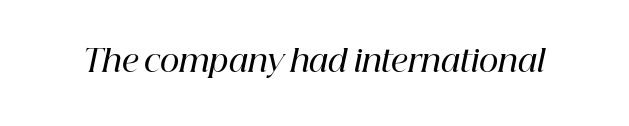
The image shows 30 px semibold serif type, italic (leaning right); set normal letter spacing, not underlined; high stroke contrast and a medium x-height.
